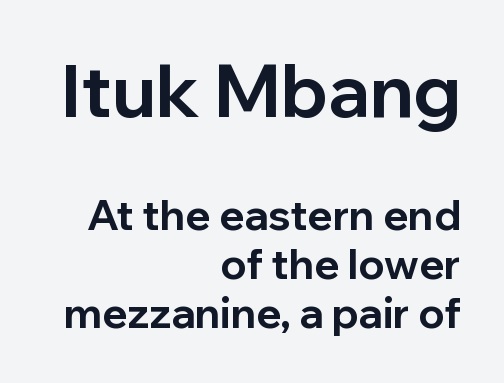
Q: Is the text bold? A: Yes.
Q: Is the text italic (slanted)? A: No, it is upright.
Q: Is the typeface a serif or a sans-serif typeface? A: Sans-serif.
Q: Is the text underlined? A: No.
Q: How is the paragraph aligned? A: Right-aligned.
Q: Is the spacing between letters normal or unusually wide? A: Normal.
Q: Which block of text is set in a larger size, the first (top) or the second (bottom)? A: The first (top) one.
Q: Width (condensed, normal, or wide)? A: Normal.
Q: Stroke contrast? A: Low.
Q: x-height? A: Medium.
Q: Monospaced? A: No.
